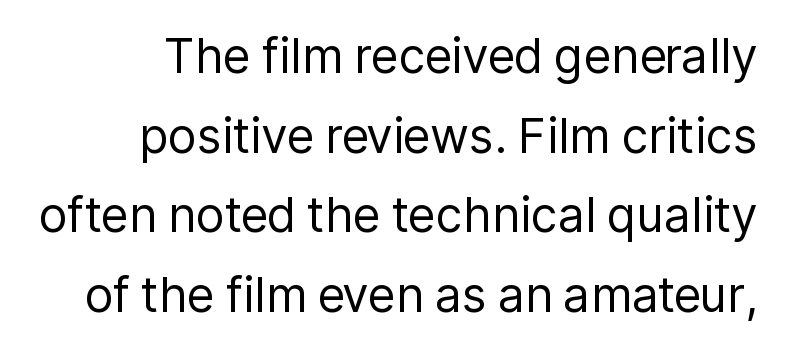
{"serif": "no", "italic": "no", "bold": "no", "weight": "regular", "width": "normal", "stroke_contrast": "low", "x_height": "medium", "monospaced": "no", "underline": "no", "line_spacing": "normal", "line_spacing_ratio": 1.66, "letter_spacing": "normal", "letter_spacing_em": 0.0, "glyph_px": 48}
